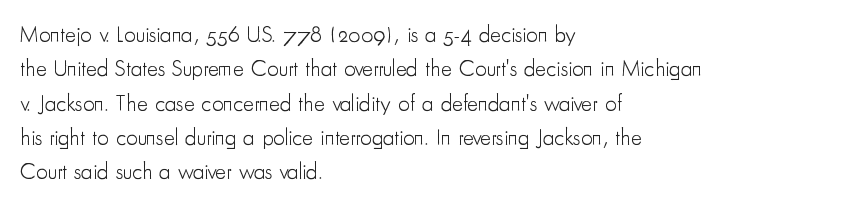
Q: Is the text bold? A: No.
Q: Is the text italic (slanted)? A: No, it is upright.
Q: Is the text underlined? A: No.
Q: How is the paragraph aligned? A: Left-aligned.
Q: Is the spacing between letters normal or unusually wide? A: Normal.
Q: Is the spacing between lines tight, normal or loose? A: Normal.
